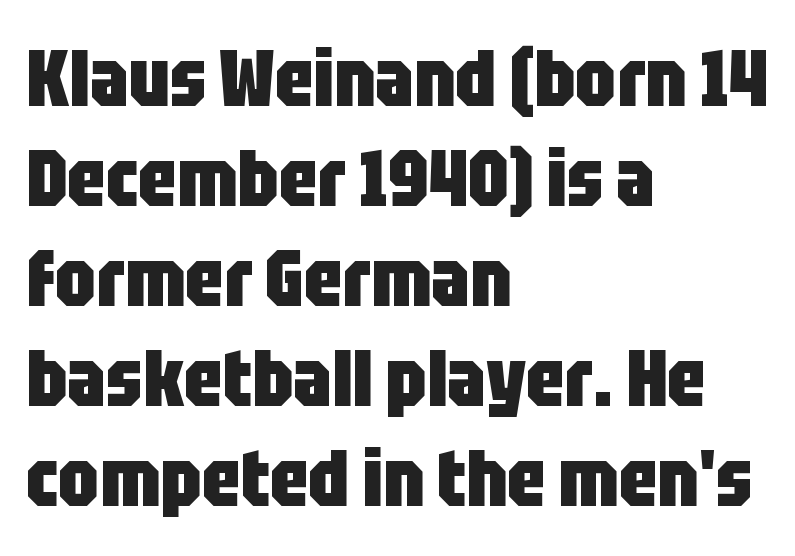
Q: Is the text bold? A: Yes.
Q: Is the text italic (slanted)? A: No, it is upright.
Q: Is the typeface a serif or a sans-serif typeface? A: Sans-serif.
Q: Is the text underlined? A: No.
Q: How is the paragraph aligned? A: Left-aligned.
Q: Is the spacing between letters normal or unusually wide? A: Normal.
Q: Is the spacing between lines tight, normal or loose? A: Normal.
Q: Width (condensed, normal, or wide)? A: Condensed.
Q: Stroke contrast? A: Low.
Q: x-height? A: Large.
Q: Monospaced? A: No.
